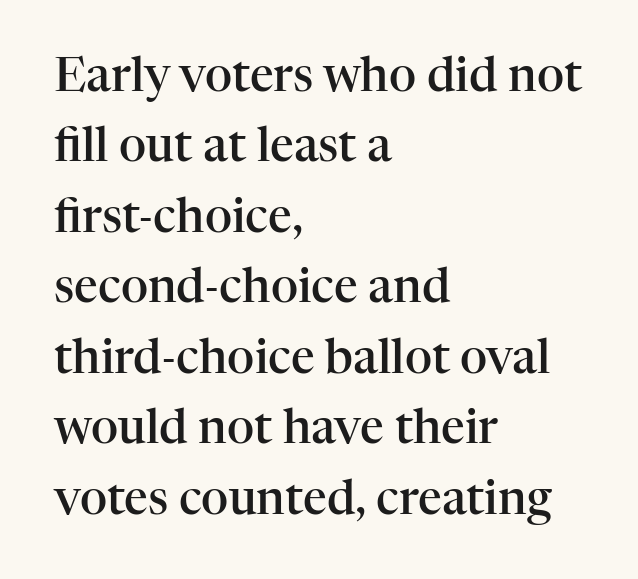
Stems and bowls a touch heavier than normal — semibold. The type family on display is of the serif kind. The lines sit at an ordinary, default distance from one another. If you drew a line through each stem, it would be perfectly vertical. Type without underlining.
